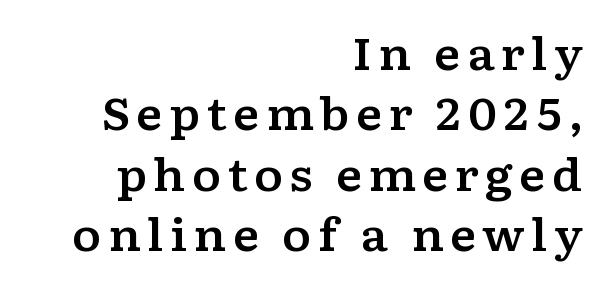
Q: Is the text italic (slanted)? A: No, it is upright.
Q: Is the typeface a serif or a sans-serif typeface? A: Serif.
Q: Is the text underlined? A: No.
Q: How is the paragraph aligned? A: Right-aligned.
Q: Is the spacing between lines tight, normal or loose? A: Normal.
Q: Width (condensed, normal, or wide)? A: Wide.
Q: Stroke contrast? A: Low.
Q: x-height? A: Medium.
Q: Monospaced? A: No.
